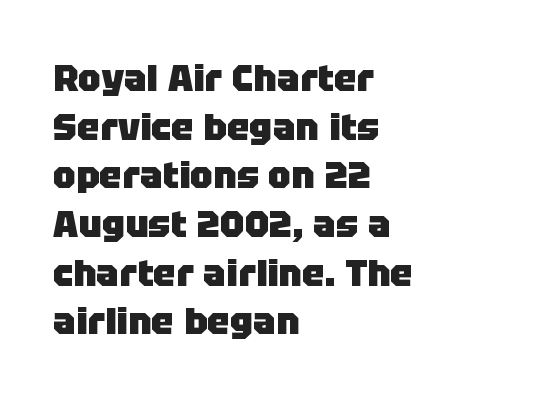
Q: Is the text bold? A: Yes.
Q: Is the text italic (slanted)? A: No, it is upright.
Q: Is the typeface a serif or a sans-serif typeface? A: Sans-serif.
Q: Is the text underlined? A: No.
Q: How is the paragraph aligned? A: Left-aligned.
Q: Is the spacing between letters normal or unusually wide? A: Normal.
Q: Is the spacing between lines tight, normal or loose? A: Normal.
Q: Width (condensed, normal, or wide)? A: Normal.
Q: Stroke contrast? A: Low.
Q: x-height? A: Large.
Q: Monospaced? A: No.
